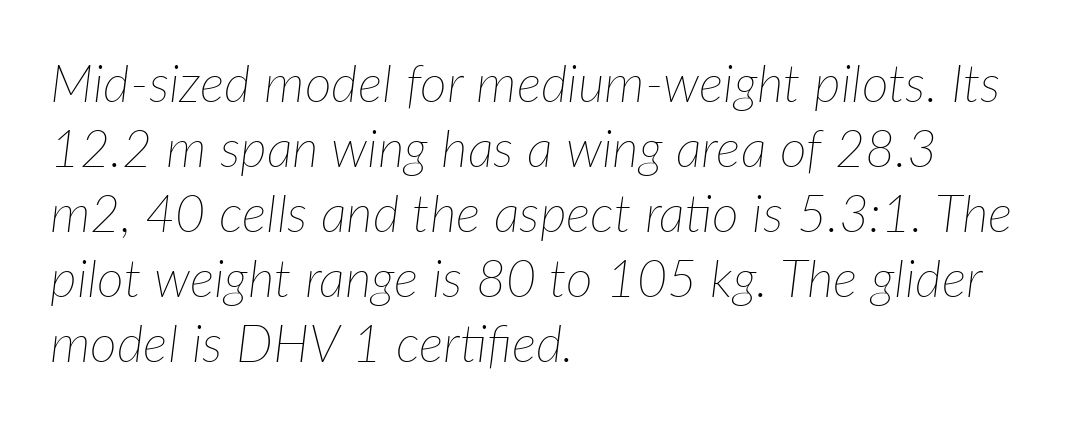
The image shows 52 px thin type, italic (leaning right); set left-aligned, normal line spacing (1.25x), normal letter spacing, not underlined; low stroke contrast and a medium x-height.
